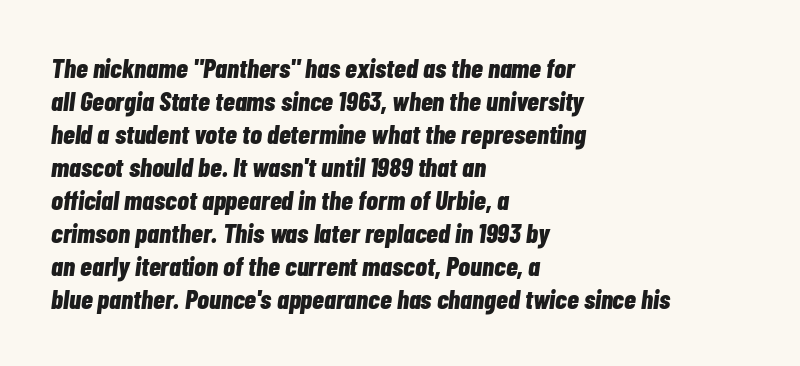
{"italic": "yes", "lean": "right", "slant_degrees": 7, "bold": "yes", "underline": "no", "align": "left", "line_spacing_ratio": 1.22, "letter_spacing": "normal", "letter_spacing_em": 0.0, "glyph_px": 27}
